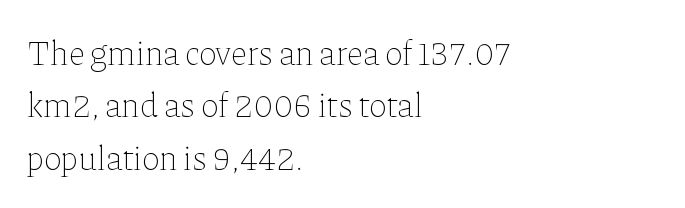
What's the leading like? Ordinary, nothing unusual. Ink coverage per letter is moderate at most. The rendering keeps characters at their native spacing. The passage shown is typed in a proportional face where columns would drift. The rag falls on the right side of this text block. Decoration check: the copy has no underline.
